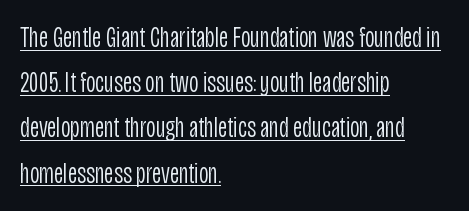
{"serif": "no", "italic": "no", "bold": "no", "weight": "light", "width": "condensed", "stroke_contrast": "low", "x_height": "large", "monospaced": "no", "underline": "yes", "align": "left", "line_spacing": "normal", "line_spacing_ratio": 1.56, "letter_spacing": "normal", "letter_spacing_em": 0.0, "glyph_px": 29}
